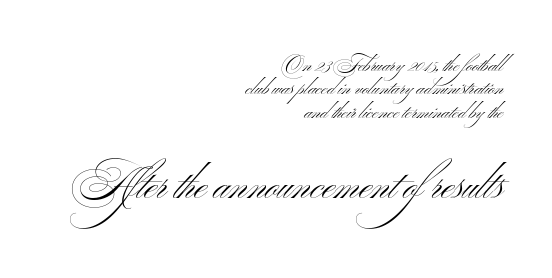
{"serif": "no", "bold": "no", "weight": "light", "width": "wide", "stroke_contrast": "medium", "x_height": "small", "monospaced": "no", "underline": "no", "align": "right", "line_spacing_ratio": 1.17, "letter_spacing": "normal", "letter_spacing_em": 0.0, "larger_block": "second", "size_ratio": 2.05, "glyph_px": 41}
